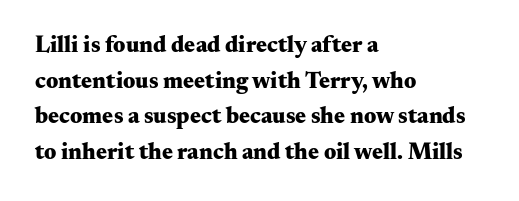
{"italic": "no", "bold": "yes", "underline": "no", "align": "left", "line_spacing": "normal", "line_spacing_ratio": 1.55, "letter_spacing": "normal", "letter_spacing_em": 0.0, "glyph_px": 23}
